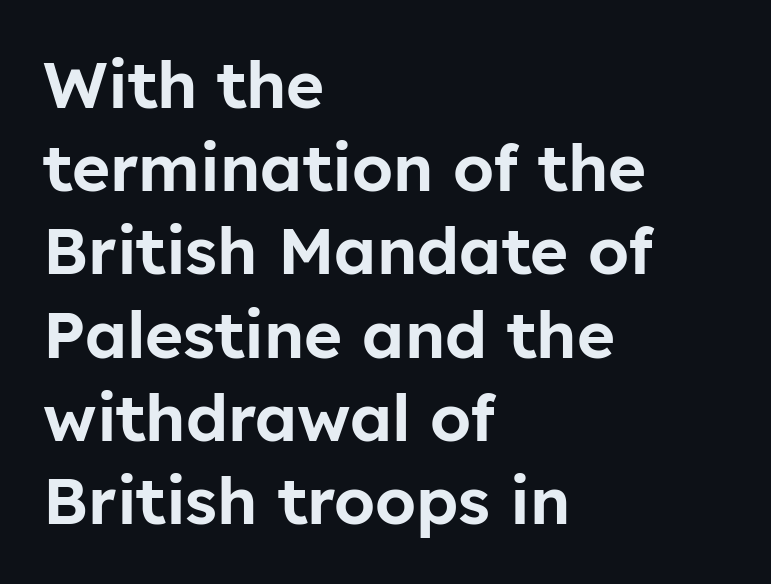
Q: Is the text italic (slanted)? A: No, it is upright.
Q: Is the typeface a serif or a sans-serif typeface? A: Sans-serif.
Q: Is the text underlined? A: No.
Q: How is the paragraph aligned? A: Left-aligned.
Q: Is the spacing between letters normal or unusually wide? A: Normal.
Q: Is the spacing between lines tight, normal or loose? A: Normal.
Q: Width (condensed, normal, or wide)? A: Normal.
Q: Stroke contrast? A: Low.
Q: x-height? A: Medium.
Q: Monospaced? A: No.
